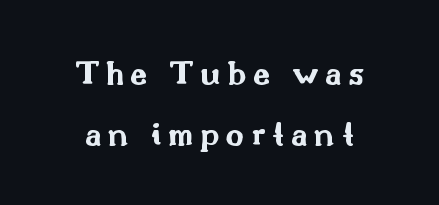
To sum up the face: it is a sans, with no serifs. Strong, thick strokes mark this as bold type. Vertical strokes here are truly vertical. Bare-footed words on every line. The face used here is proportionally spaced, like ordinary book or web type.
